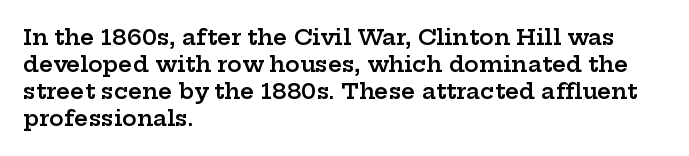
Q: Is the text bold? A: Semi-bold.
Q: Is the text italic (slanted)? A: No, it is upright.
Q: Is the text underlined? A: No.
Q: How is the paragraph aligned? A: Left-aligned.
Q: Is the spacing between letters normal or unusually wide? A: Normal.
